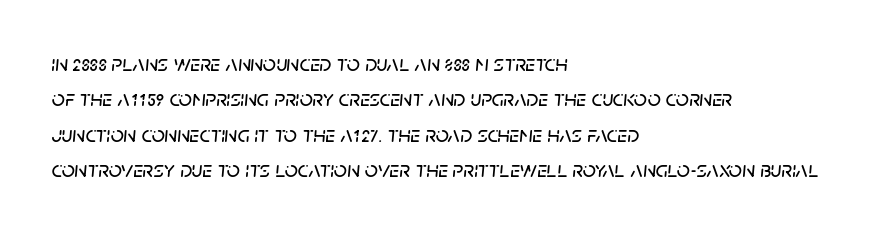
Q: Is the text italic (slanted)? A: Yes, it leans right by about 5 degrees.
Q: Is the text underlined? A: No.
Q: How is the paragraph aligned? A: Left-aligned.
Q: Is the spacing between letters normal or unusually wide? A: Normal.
Q: Is the spacing between lines tight, normal or loose? A: Normal.
